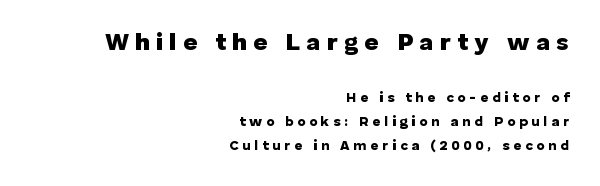
Look at the tracking — it's clearly loosened, letters drifting apart. The ragged edge is on the left, which tells us the setting is flush right. Emphasis by weight is at full strength: bold. Quick note: not italic, upright. Anything drawn beneath the words? Only blank space.
